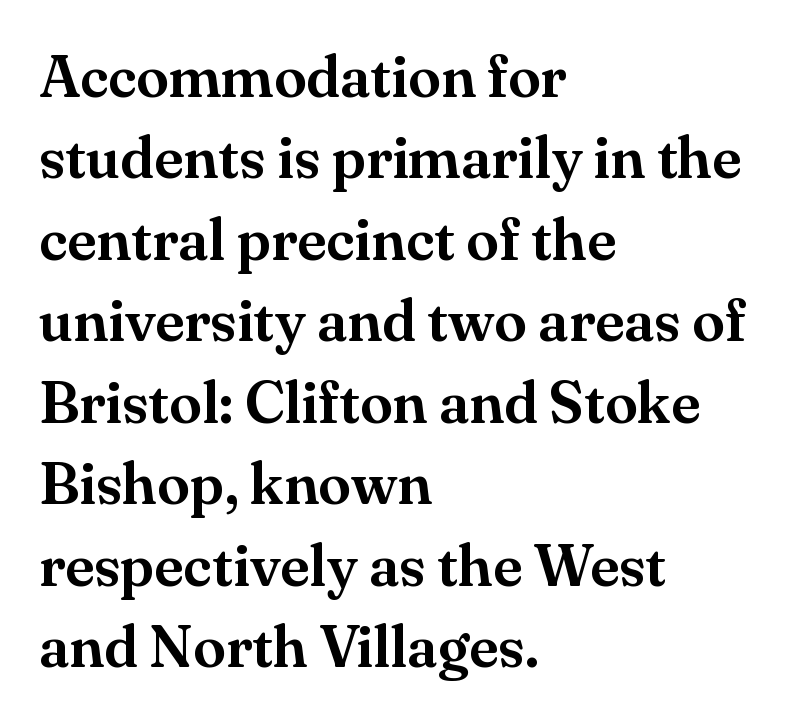
Reading down the column, the eye jumps a familiar distance to each next line. The characters display serif detailing at their extremities. Typeset ragged right — the left edge is the straight one. Descenders hang freely into open space.
